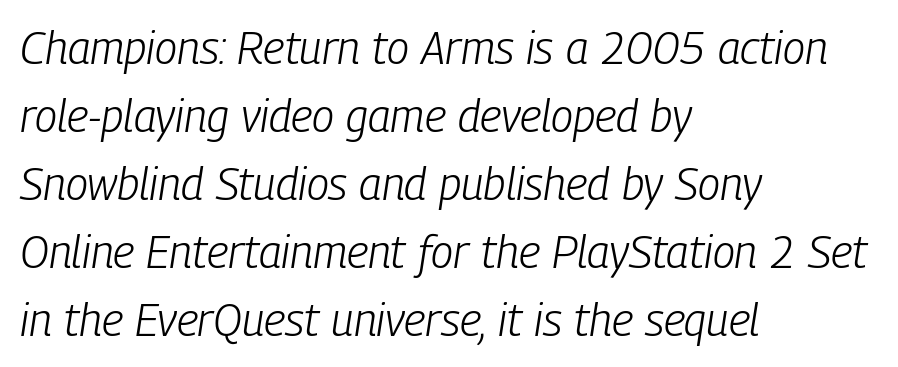
The image shows 45 px light, condensed type, italic (leaning right); set left-aligned, normal line spacing (1.51x), normal letter spacing, not underlined; low stroke contrast and a medium x-height.
